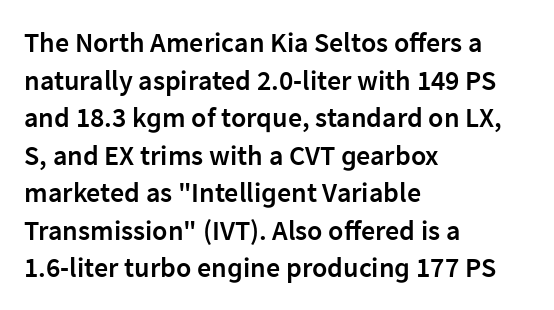
The image shows 28 px semibold sans-serif type, upright; set left-aligned, normal line spacing (1.34x), normal letter spacing, not underlined; low stroke contrast and a medium x-height.
